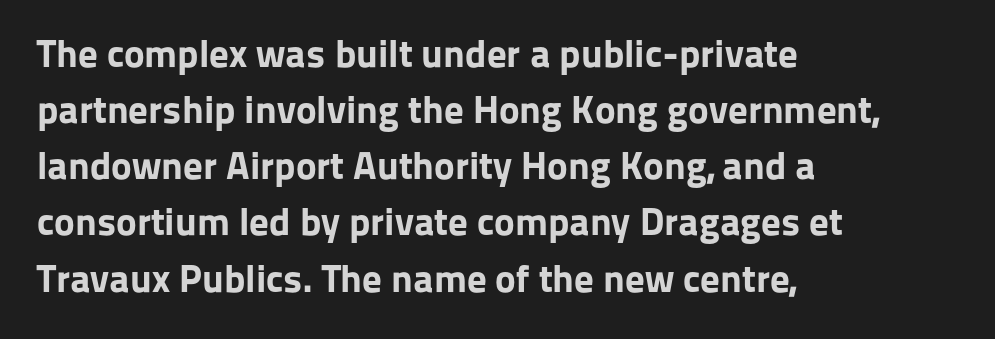
{"serif": "no", "italic": "no", "bold": "yes", "weight": "bold", "width": "normal", "stroke_contrast": "low", "x_height": "medium", "monospaced": "no", "underline": "no", "align": "left", "line_spacing": "normal", "line_spacing_ratio": 1.44, "letter_spacing": "normal", "letter_spacing_em": 0.0, "glyph_px": 39}
